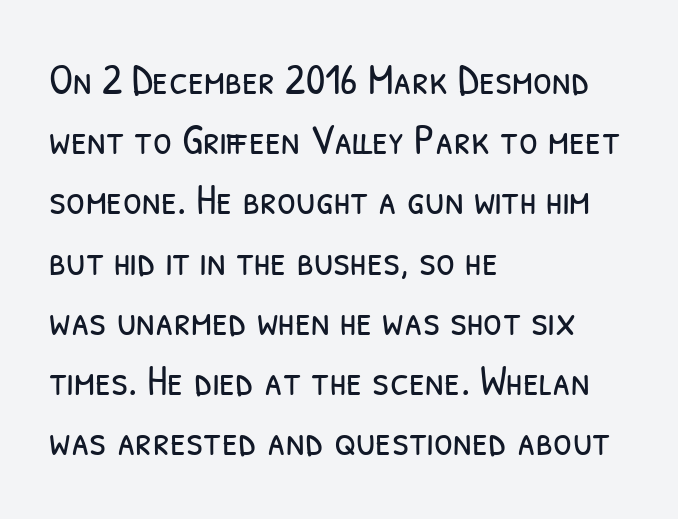
The image shows 43 px light, condensed sans-serif type; set left-aligned, normal line spacing (1.4x), normal letter spacing, not underlined; low stroke contrast and a medium x-height.
